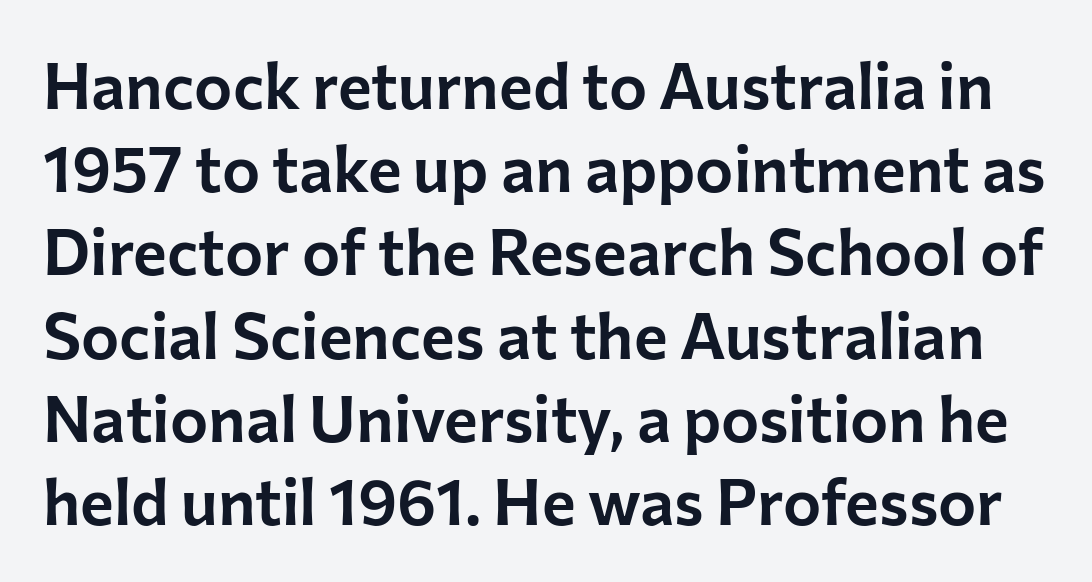
The image shows 64 px sans-serif type, upright; set normal line spacing (1.3x), normal letter spacing, not underlined; low stroke contrast and a medium x-height.
